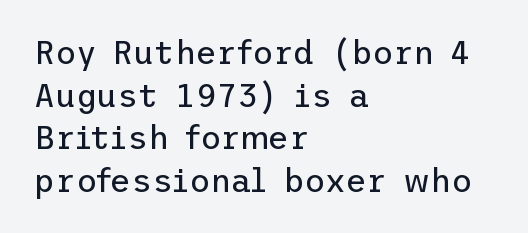
The image shows 32 px regular-weight sans-serif type, upright; set left-aligned, normal line spacing (1.33x), normal letter spacing, not underlined; low stroke contrast and a medium x-height.
